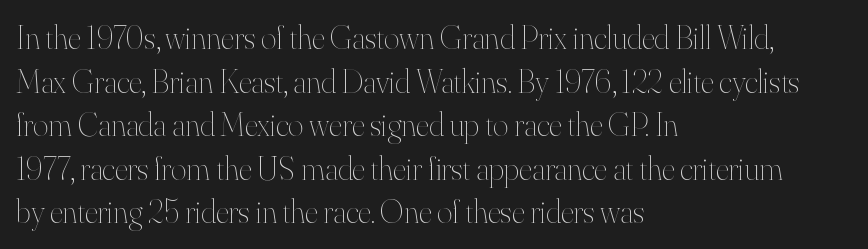
Caption: standard tracking, unaltered. Rule under the text: the space is simply empty. Heaviness? Minimal to ordinary, like unemphasized prose. How would I describe the line gaps? Plain and ordinary.
